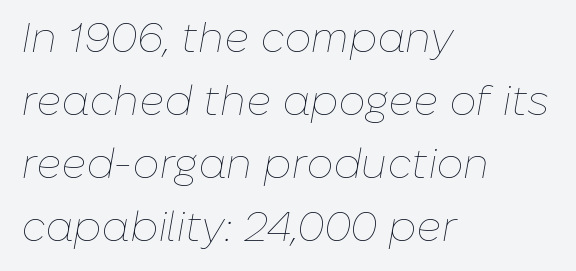
Glyph-to-glyph distance matches everyday printed text. The space between consecutive lines is moderate. Descenders are the only things crossing below the line. The letters advance in unequal steps, a hallmark of proportional type.
